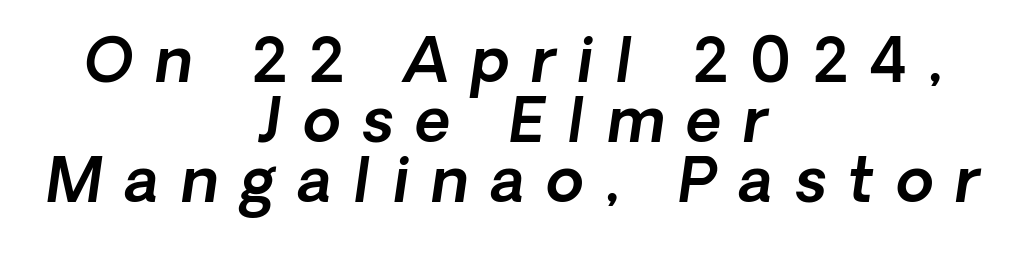
The image shows 61 px text type, italic (leaning right); set centered, tight line spacing (0.98x), unusually wide letter spacing (+0.36 em), not underlined; a medium x-height.
